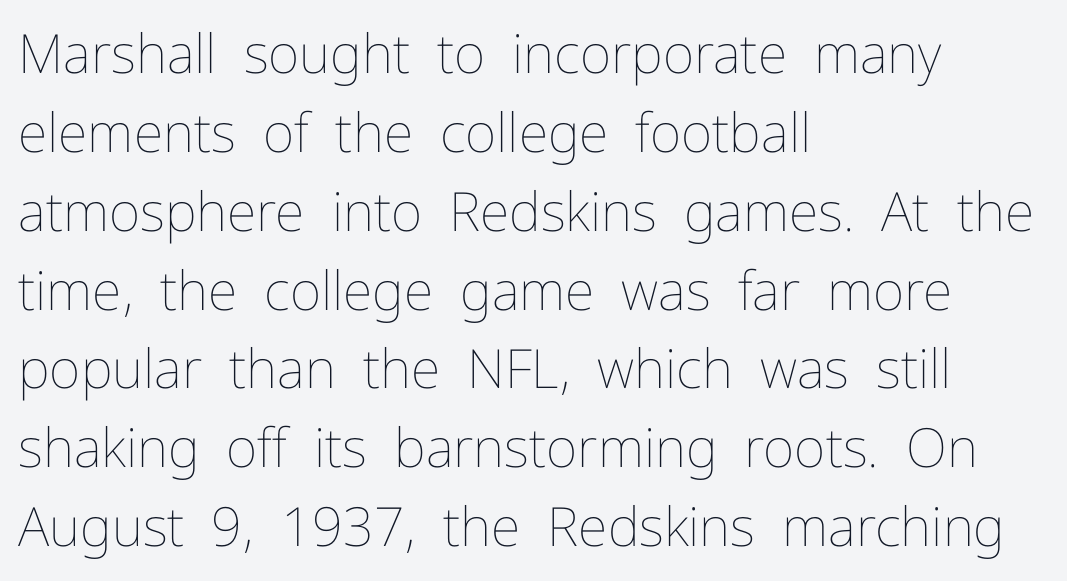
No word sits above an underline. These glyphs show unthickened strokes, regular width or finer. Here the designer chose a conventional face with non-uniform glyph widths. Layout note: lines flush left.
